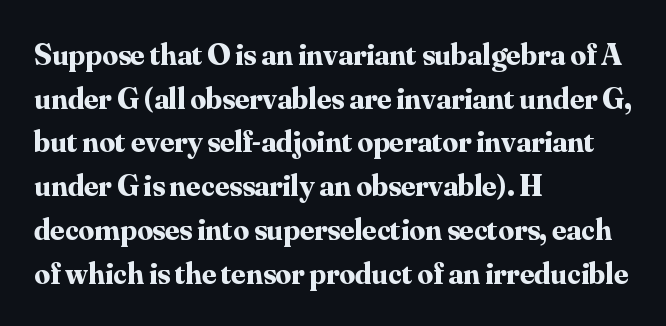
These lines are set flush left with a ragged right edge. Letters rest on an invisible, unmarked baseline. Quick note: interline space is typical. Here the designer chose a conventional face with non-uniform glyph widths. The typeface chosen for these lines features serifs. This sample uses an upright cut, with every glyph sitting square on the baseline.
